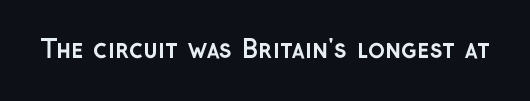
The image shows 25 px bold type, upright; set normal letter spacing, not underlined.
